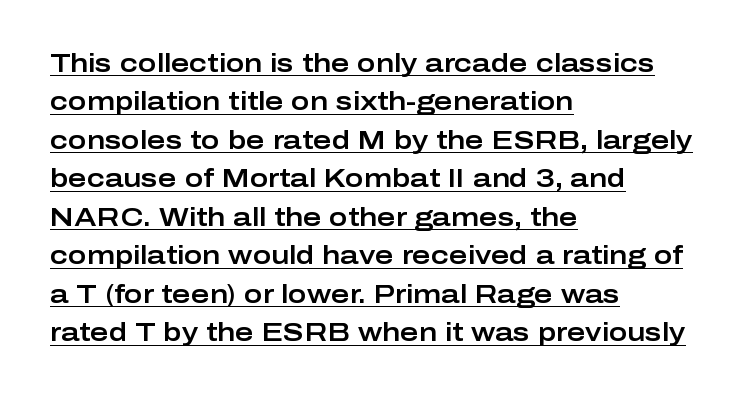
{"italic": "no", "underline": "yes", "align": "left", "line_spacing": "normal", "line_spacing_ratio": 1.54, "letter_spacing": "normal", "letter_spacing_em": 0.0, "glyph_px": 25}
